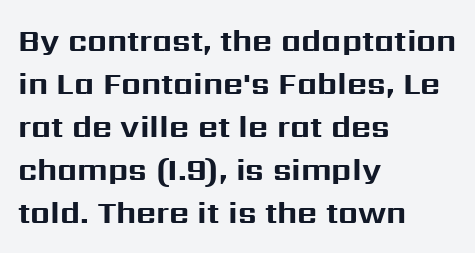
Q: Is the text bold? A: Yes.
Q: Is the text italic (slanted)? A: No, it is upright.
Q: Is the typeface a serif or a sans-serif typeface? A: Sans-serif.
Q: Is the text underlined? A: No.
Q: How is the paragraph aligned? A: Left-aligned.
Q: Is the spacing between letters normal or unusually wide? A: Normal.
Q: Is the spacing between lines tight, normal or loose? A: Normal.
Q: Width (condensed, normal, or wide)? A: Normal.
Q: Stroke contrast? A: Medium.
Q: x-height? A: Medium.
Q: Monospaced? A: No.
